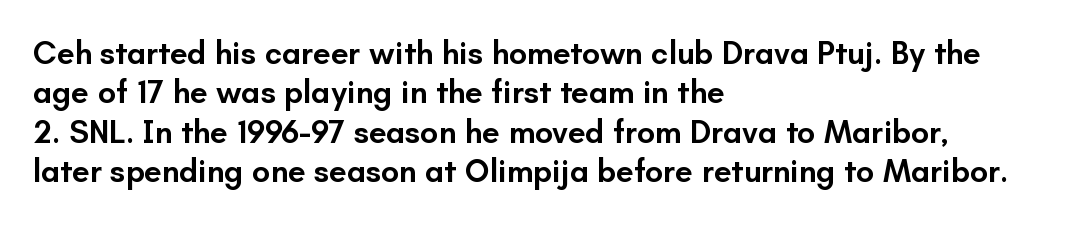
Q: Is the text bold? A: Semi-bold.
Q: Is the text italic (slanted)? A: No, it is upright.
Q: Is the typeface a serif or a sans-serif typeface? A: Sans-serif.
Q: Is the text underlined? A: No.
Q: How is the paragraph aligned? A: Left-aligned.
Q: Is the spacing between letters normal or unusually wide? A: Normal.
Q: Width (condensed, normal, or wide)? A: Normal.
Q: Stroke contrast? A: Low.
Q: x-height? A: Small.
Q: Monospaced? A: No.
